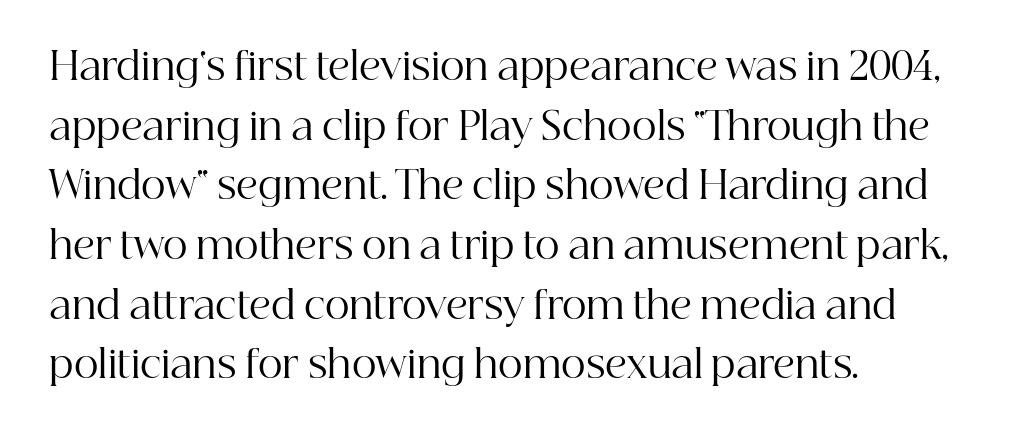
Which margin do the lines hug? The left one — the right edge is uneven. Each new line begins a customary step beneath the previous one. Any mark beneath the type? The region is blank. This is not heavy type; no bold has been used. Is there any slant? The stems are plumb. Observe the serifs anchoring each vertical stroke in this sample.
